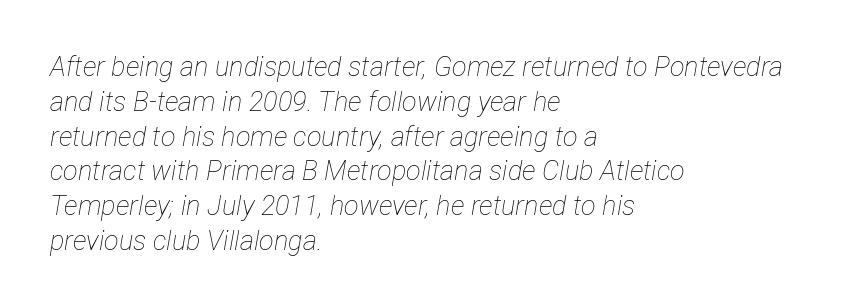
Q: Is the text bold? A: No.
Q: Is the text italic (slanted)? A: Yes, it leans right by about 12 degrees.
Q: Is the text underlined? A: No.
Q: How is the paragraph aligned? A: Left-aligned.
Q: Is the spacing between letters normal or unusually wide? A: Normal.
Q: Is the spacing between lines tight, normal or loose? A: Normal.
